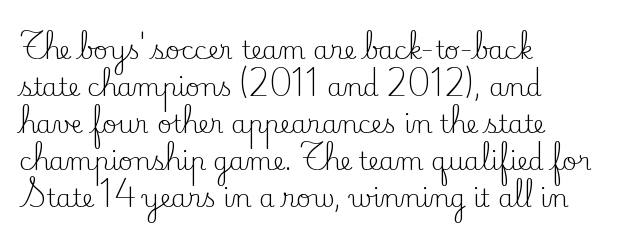
A typesetter would call this leading conventional body-copy spacing. Descender tails drop into unmarked territory. Visually the block forms a straight wall on the left and a jagged coastline on the right. Do the letters lean? They stand straight.
